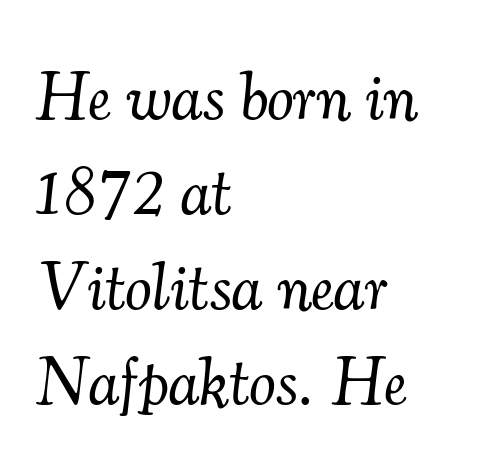
{"serif": "yes", "italic": "yes", "lean": "right", "slant_degrees": 7, "bold": "no", "weight": "light", "width": "normal", "stroke_contrast": "medium", "x_height": "small", "monospaced": "no", "underline": "no", "align": "left", "line_spacing": "normal", "line_spacing_ratio": 1.42, "letter_spacing": "normal", "letter_spacing_em": 0.0, "glyph_px": 67}
